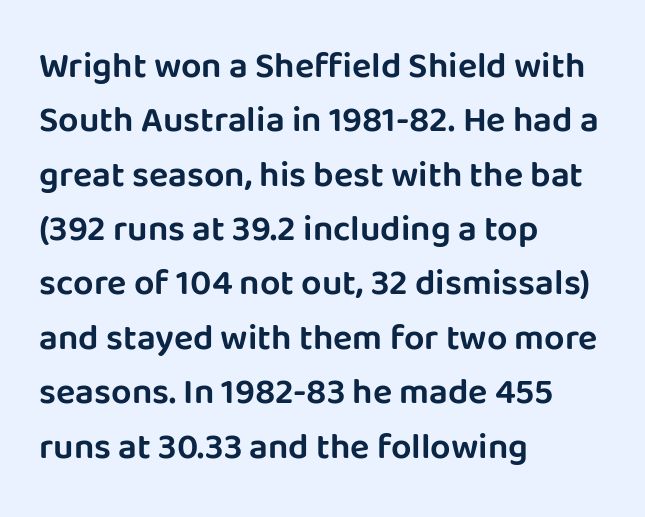
The image shows 36 px sans-serif type, upright; set left-aligned, normal line spacing (1.51x), normal letter spacing, not underlined; low stroke contrast and a large x-height.
